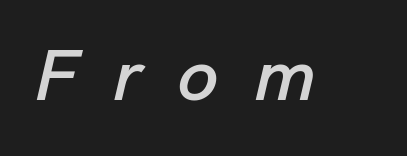
The gap between lines stays unmarked. Character widths vary here, with narrow letters taking less room than wide ones. Letter spacing: wide. Characters are canted at an angle relative to the baseline's perpendicular.
